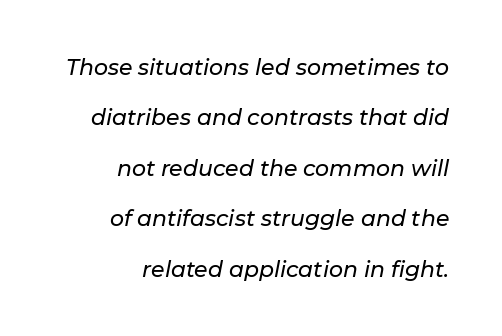
{"italic": "yes", "lean": "right", "slant_degrees": 11, "underline": "no", "align": "right", "line_spacing": "loose", "line_spacing_ratio": 2.29, "letter_spacing": "normal", "letter_spacing_em": 0.0, "glyph_px": 22}
